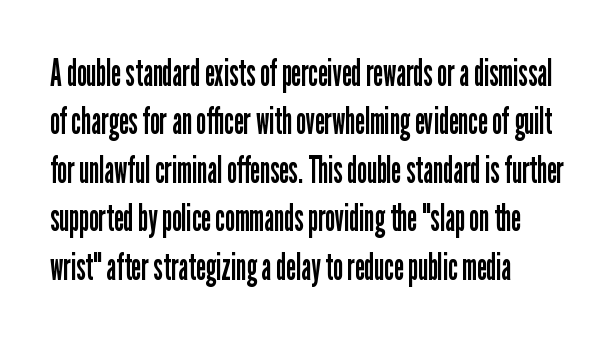
{"serif": "no", "italic": "no", "bold": "no", "weight": "regular", "width": "condensed", "stroke_contrast": "low", "x_height": "medium", "monospaced": "no", "underline": "no", "align": "left", "line_spacing": "normal", "line_spacing_ratio": 1.31, "letter_spacing": "normal", "letter_spacing_em": 0.0, "glyph_px": 37}
